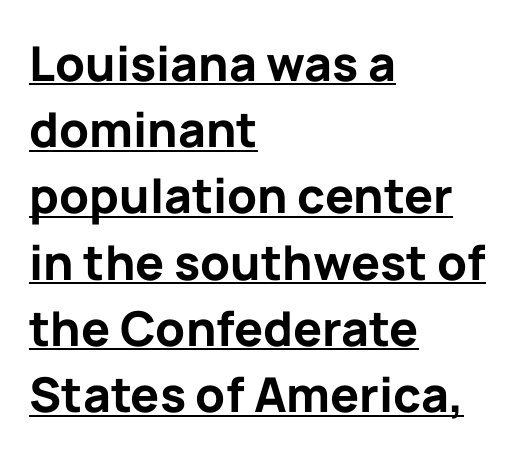
The rendering uses natural spacing where letterforms have individual widths. Students, observe the line beneath the letters — that is underlining. If you drew a line through each stem, it would be perfectly vertical. Classification — sans serif. The rows are spaced the way most documents space them.
